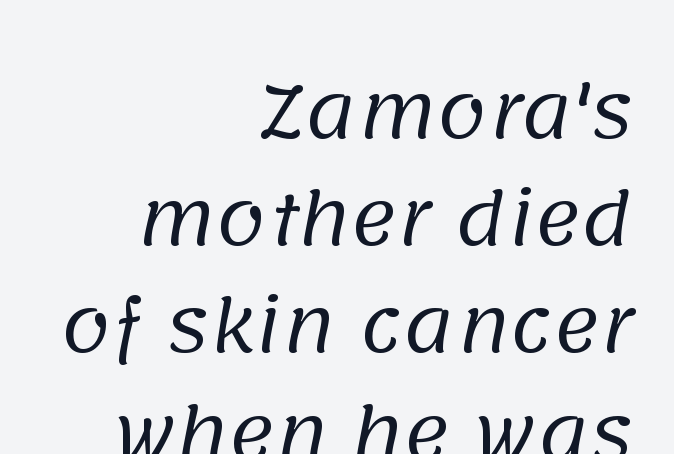
{"serif": "no", "bold": "no", "weight": "regular", "width": "normal", "stroke_contrast": "low", "x_height": "large", "monospaced": "no", "underline": "no", "align": "right", "line_spacing": "normal", "line_spacing_ratio": 1.51, "letter_spacing": "normal", "letter_spacing_em": 0.0, "glyph_px": 71}
